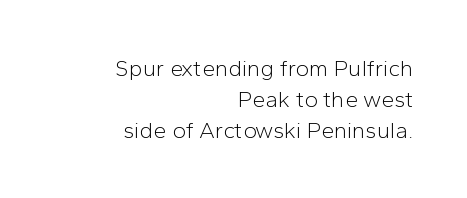
Every row of glyphs terminates at an identical x-position on the right. Do the letters lean? They stand straight. Stem width sits at or under what a default text font uses. Descenders are the only things crossing below the line.
